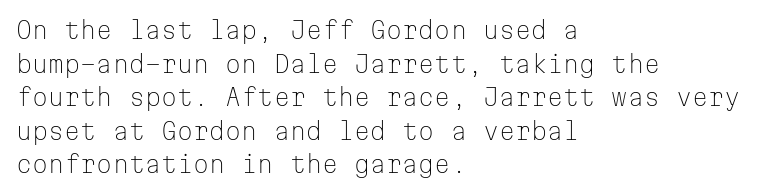
Q: Is the text bold? A: No.
Q: Is the text italic (slanted)? A: No, it is upright.
Q: Is the text underlined? A: No.
Q: How is the paragraph aligned? A: Left-aligned.
Q: Is the spacing between letters normal or unusually wide? A: Normal.
Q: Is the spacing between lines tight, normal or loose? A: Normal.
